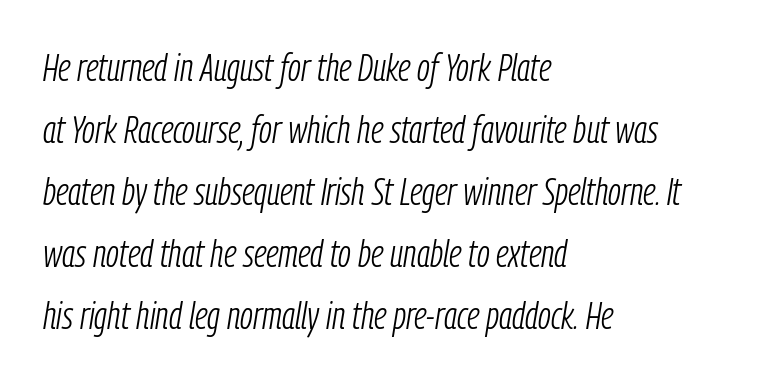
The strip under each line holds only bare page. Counters stay open thanks to moderate or lighter strokes. If you drew a line through each stem, it would be angled. A normal amount of white space separates one row of letters from the next.
